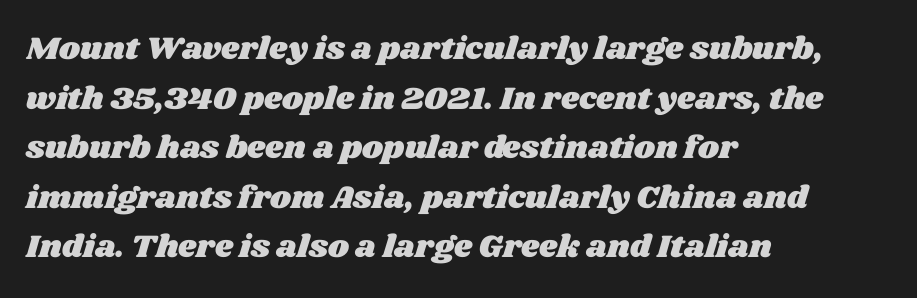
{"width": "wide", "stroke_contrast": "medium", "x_height": "large", "monospaced": "no", "underline": "no", "align": "left", "line_spacing": "normal", "line_spacing_ratio": 1.55, "letter_spacing": "normal", "letter_spacing_em": 0.0, "glyph_px": 32}
